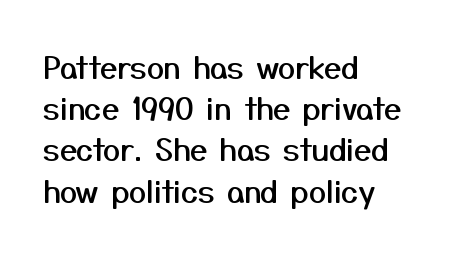
The image shows 31 px sans-serif type, upright; set left-aligned, normal line spacing (1.33x), normal letter spacing, not underlined; medium stroke contrast and a medium x-height.
